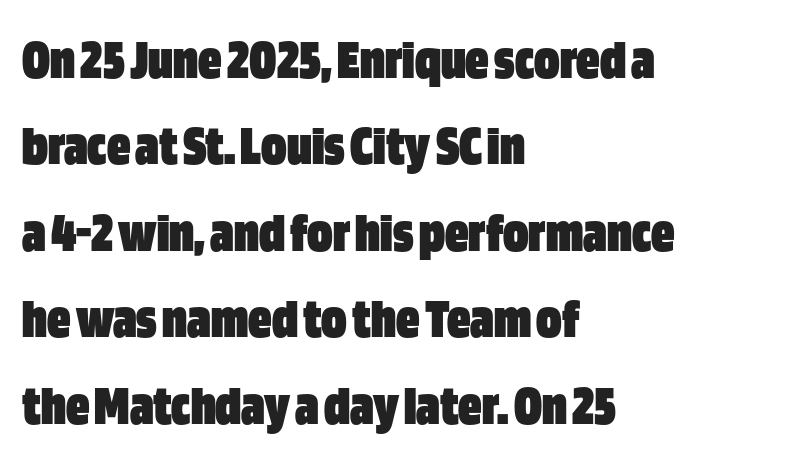
The image shows 58 px heavy, condensed sans-serif type, upright; set left-aligned, normal line spacing (1.49x), normal letter spacing, not underlined; low stroke contrast and a large x-height.
